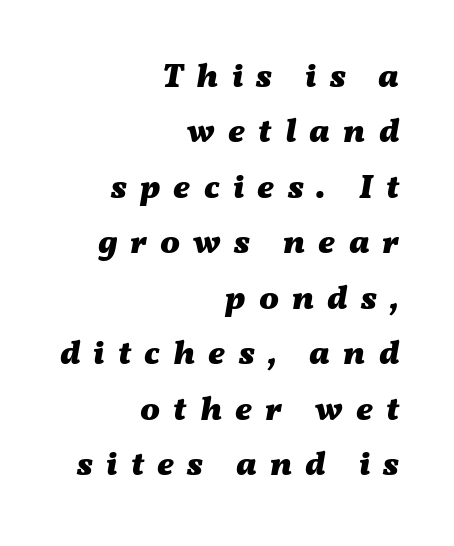
Q: Is the text bold? A: Yes.
Q: Is the text italic (slanted)? A: Yes, it leans right by about 11 degrees.
Q: Is the text underlined? A: No.
Q: How is the paragraph aligned? A: Right-aligned.
Q: Is the spacing between letters normal or unusually wide? A: Unusually wide.
Q: Is the spacing between lines tight, normal or loose? A: Normal.
Q: Width (condensed, normal, or wide)? A: Wide.
Q: Stroke contrast? A: Medium.
Q: x-height? A: Medium.
Q: Monospaced? A: No.
